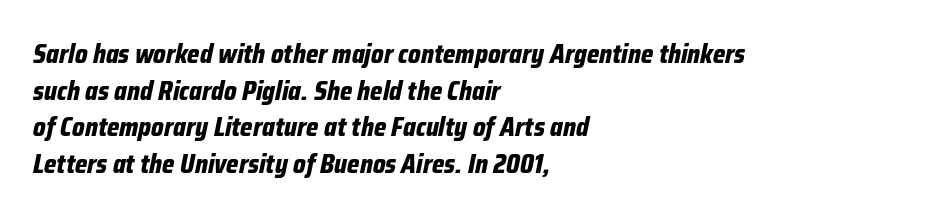
Q: Is the text bold? A: Yes.
Q: Is the text italic (slanted)? A: Yes, it leans right by about 12 degrees.
Q: Is the text underlined? A: No.
Q: How is the paragraph aligned? A: Left-aligned.
Q: Is the spacing between letters normal or unusually wide? A: Normal.
Q: Is the spacing between lines tight, normal or loose? A: Normal.
